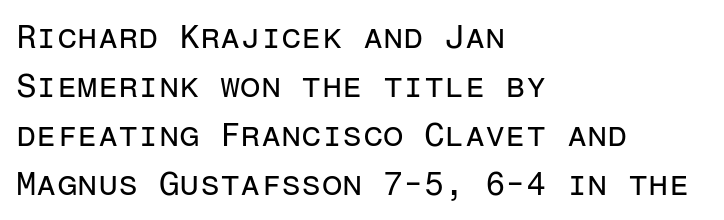
{"serif": "no", "italic": "no", "bold": "no", "weight": "regular", "width": "normal", "stroke_contrast": "low", "x_height": "medium", "monospaced": "yes", "underline": "no", "align": "left", "line_spacing": "normal", "line_spacing_ratio": 1.48, "letter_spacing": "normal", "letter_spacing_em": 0.0, "glyph_px": 33}
